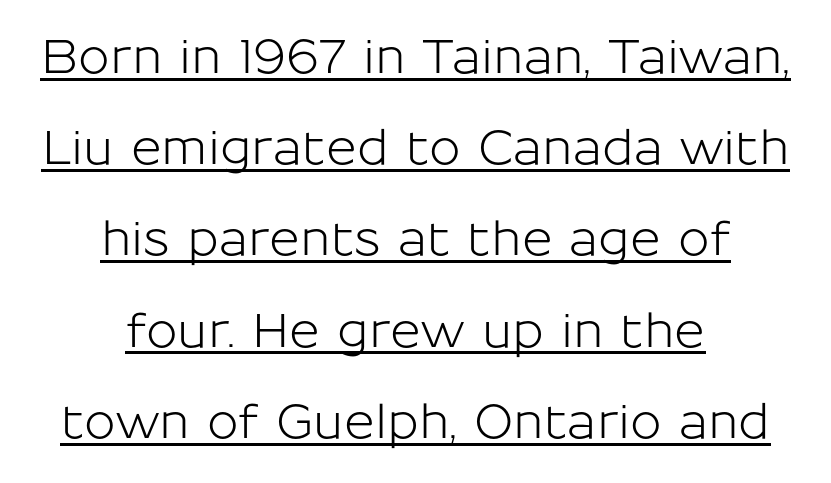
Q: Is the text italic (slanted)? A: No, it is upright.
Q: Is the typeface a serif or a sans-serif typeface? A: Sans-serif.
Q: Is the text underlined? A: Yes.
Q: How is the paragraph aligned? A: Centered.
Q: Is the spacing between letters normal or unusually wide? A: Normal.
Q: Is the spacing between lines tight, normal or loose? A: Loose.
Q: Width (condensed, normal, or wide)? A: Normal.
Q: Stroke contrast? A: Low.
Q: x-height? A: Medium.
Q: Monospaced? A: No.
